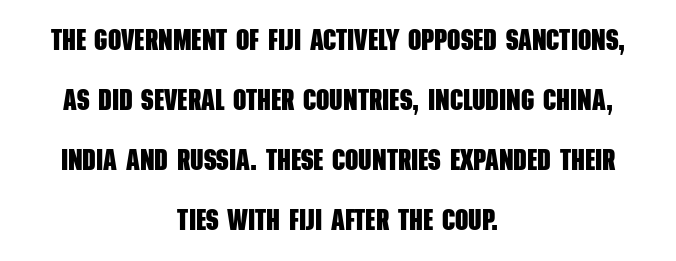
A bare baseline throughout the passage. Typeset on center — no edge is straight. Spacing verdict: proportional, widths tailored to each character. Honestly, the letter spacing is just normal — you wouldn't notice it. Stroke terminals: plain, sans-serif.
